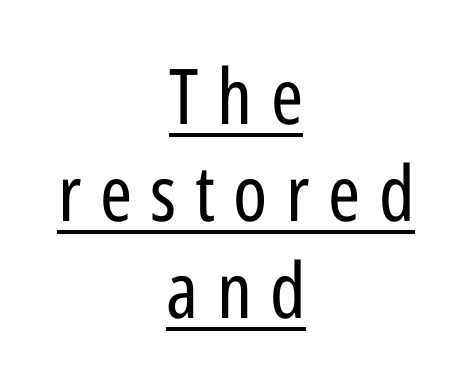
The font sits on the lighter half of the weight spectrum, regular included. Rows of type keep a routine distance in the vertical direction. Horizontally, the lines are justified to the midpoint only. How are the letters spaced? Widely, with obvious added tracking.
